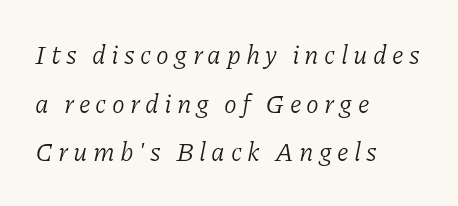
Q: Is the text bold? A: No.
Q: Is the text italic (slanted)? A: Yes, it leans right by about 11 degrees.
Q: Is the text underlined? A: No.
Q: How is the paragraph aligned? A: Left-aligned.
Q: Is the spacing between letters normal or unusually wide? A: Unusually wide.
